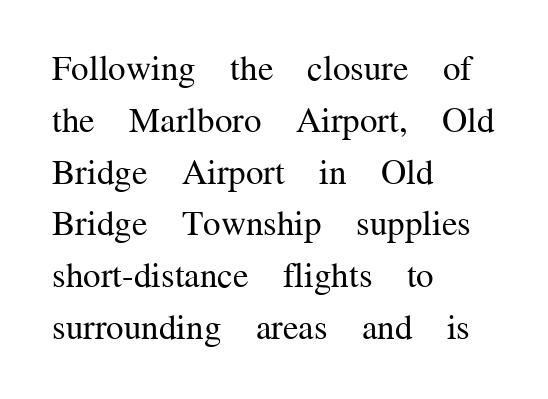
No word sits above an underline. Spacing verdict: proportional, widths tailored to each character. Observe the ordinary spacing: letters are neighbours, not strangers. The lines sit at an ordinary, default distance from one another. Weight: not bold — regular or lighter.
